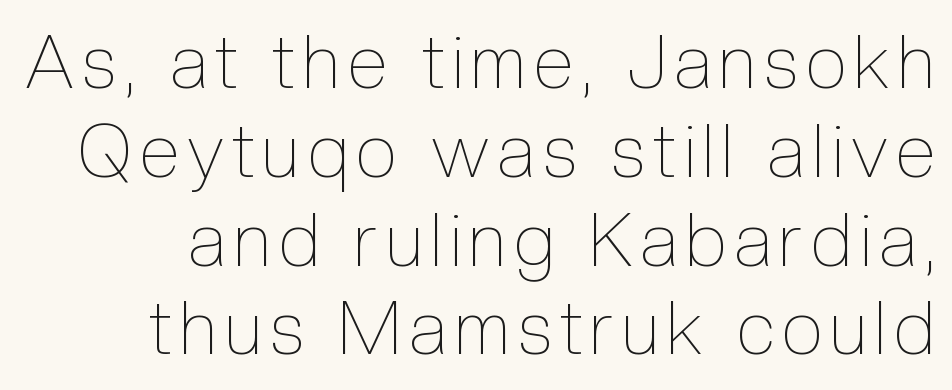
Q: Is the text bold? A: No.
Q: Is the text italic (slanted)? A: No, it is upright.
Q: Is the text underlined? A: No.
Q: Width (condensed, normal, or wide)? A: Condensed.
Q: x-height? A: Medium.
Q: Monospaced? A: No.
